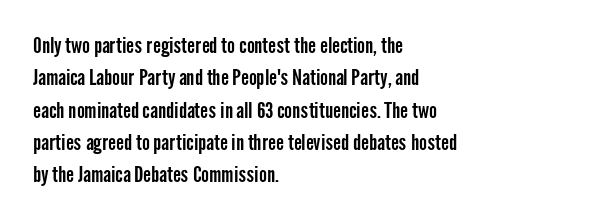
{"italic": "no", "underline": "no", "align": "left", "line_spacing": "normal", "line_spacing_ratio": 1.54, "letter_spacing": "normal", "letter_spacing_em": 0.0, "glyph_px": 21}
